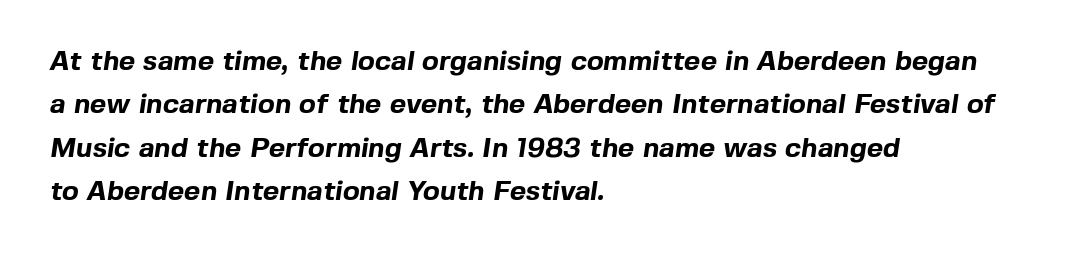
Q: Is the text bold? A: Yes.
Q: Is the typeface a serif or a sans-serif typeface? A: Sans-serif.
Q: Is the text underlined? A: No.
Q: How is the paragraph aligned? A: Left-aligned.
Q: Is the spacing between letters normal or unusually wide? A: Normal.
Q: Is the spacing between lines tight, normal or loose? A: Normal.
Q: Width (condensed, normal, or wide)? A: Normal.
Q: x-height? A: Medium.
Q: Monospaced? A: No.
